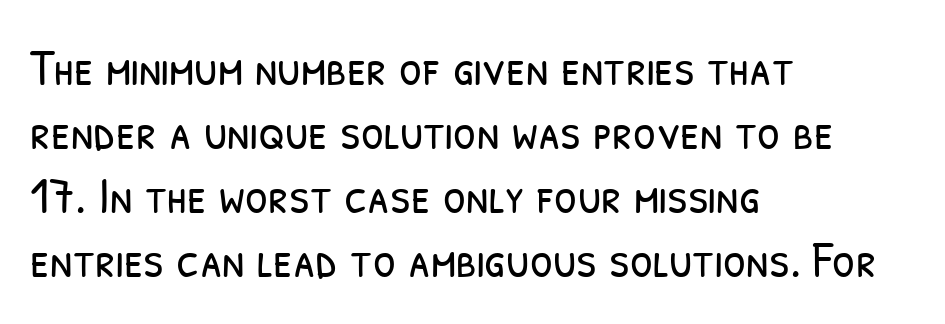
This rendering features lettering with no underline. Is this a sans? Yes — the strokes have no serifs. Looks like regular typesetting: each glyph gets only the width it needs. There is no visible air inserted between adjacent glyphs. Compared with a centered layout, this one pins lines to the left instead. On a weight scale, this lands at 450 or below.
